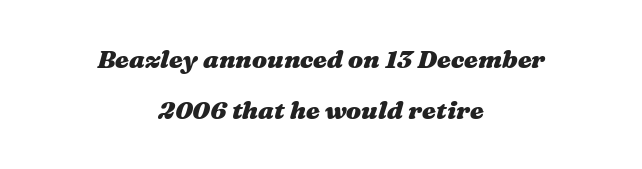
The image shows 25 px bold type, italic (leaning right); set centered, loose line spacing (2.04x), normal letter spacing, not underlined.
